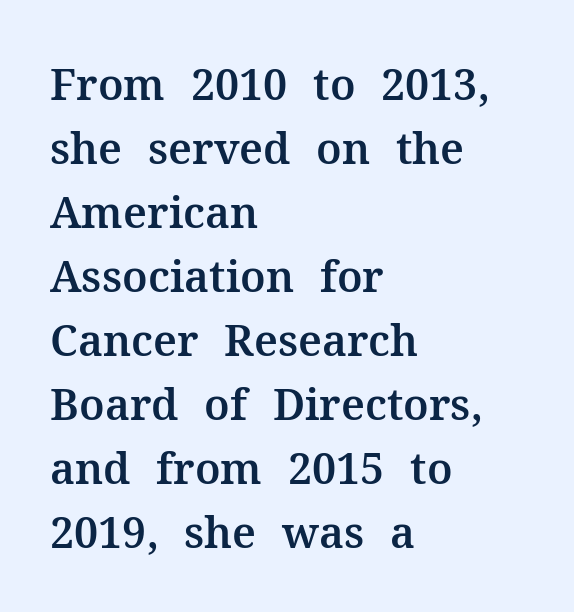
The zone under the glyphs is completely vacant. What kind of face is this? One with serifs. Proportional: the letters do not fall into vertical columns. Compared with typical paragraphs, the rows here are spaced about the same.
